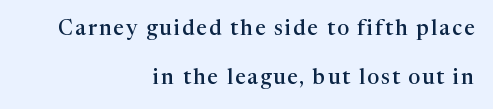
{"italic": "no", "bold": "semi", "underline": "no", "align": "right", "line_spacing": "loose", "line_spacing_ratio": 2.33, "glyph_px": 21}
